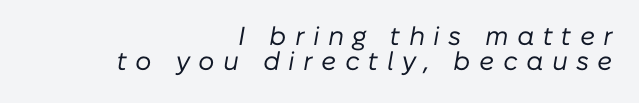
The image shows 26 px text type, italic (leaning right); set right-aligned, tight line spacing (0.97x), unusually wide letter spacing (+0.32 em), not underlined.
